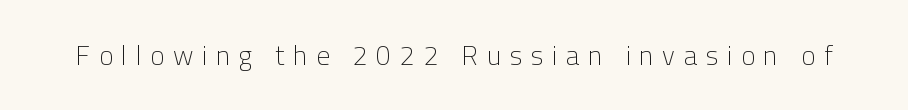
Q: Is the text bold? A: No.
Q: Is the text italic (slanted)? A: No, it is upright.
Q: Is the text underlined? A: No.
Q: Is the spacing between letters normal or unusually wide? A: Unusually wide.
